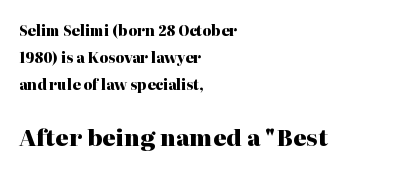
Q: Is the text bold? A: Yes.
Q: Is the text italic (slanted)? A: No, it is upright.
Q: Is the text underlined? A: No.
Q: How is the paragraph aligned? A: Left-aligned.
Q: Is the spacing between letters normal or unusually wide? A: Normal.
Q: Is the spacing between lines tight, normal or loose? A: Loose.
Q: Which block of text is set in a larger size, the first (top) or the second (bottom)? A: The second (bottom) one.
